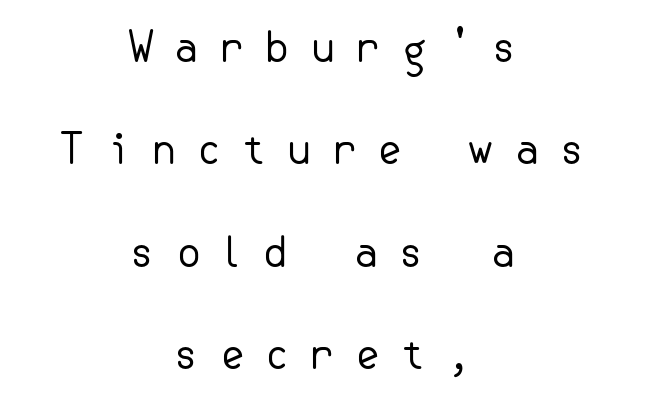
The letters stand upright; this is a roman face. The glyphs are unaccompanied by any horizontal stroke below them. Unlike a traditional serif, this face leaves its strokes unadorned. Stroke thickness stays within the range of a standard reading face or lighter. Characters follow at a spacing far wider than the type designer built in. A great deal of white space separates one row of letters from the next.
